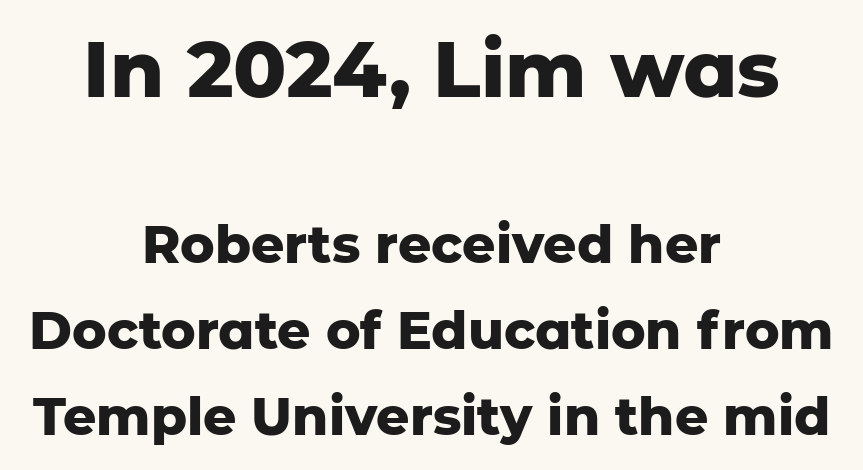
Regular leading. Visually the block forms a symmetrical silhouette, jagged on both flanks. Nothing sits at the stroke ends, so this counts as sans-serif. Each word holds together tightly as a unit, with standard inter-letter gaps. The axis of the letterforms is exactly vertical. Here the designer chose a conventional face with non-uniform glyph widths.
